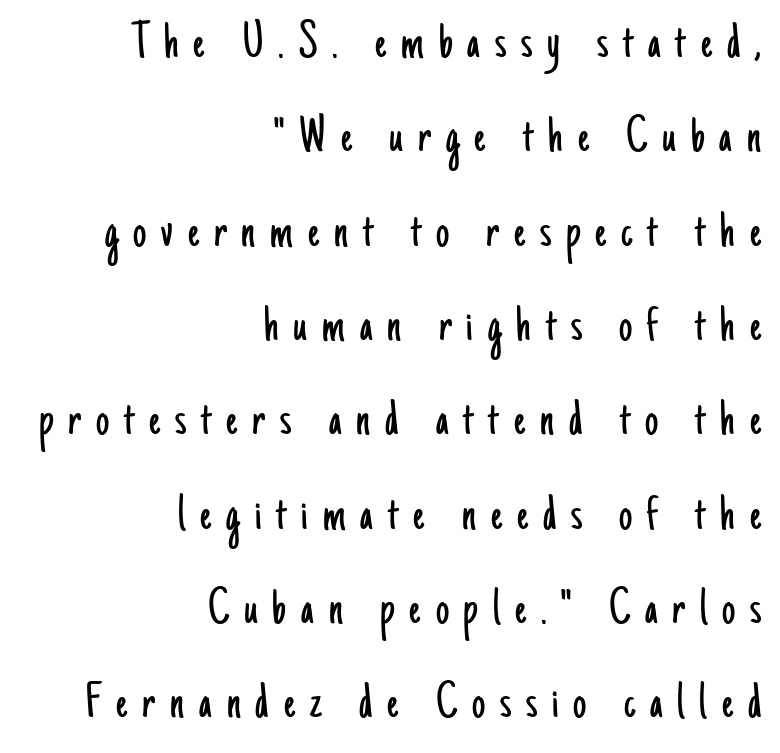
Q: Is the text bold? A: No.
Q: Is the text italic (slanted)? A: No, it is upright.
Q: Is the typeface a serif or a sans-serif typeface? A: Sans-serif.
Q: Is the text underlined? A: No.
Q: How is the paragraph aligned? A: Right-aligned.
Q: Is the spacing between letters normal or unusually wide? A: Unusually wide.
Q: Width (condensed, normal, or wide)? A: Condensed.
Q: Stroke contrast? A: Low.
Q: x-height? A: Small.
Q: Monospaced? A: No.
